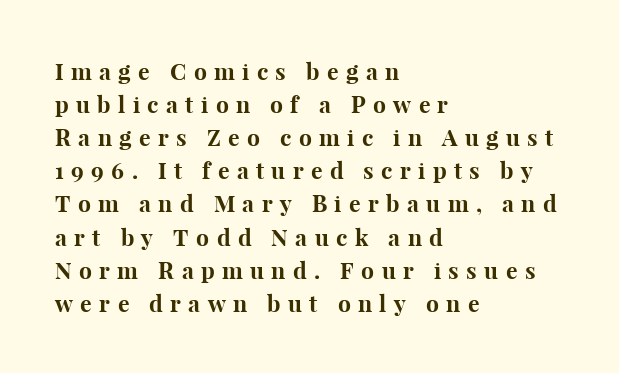
Bold? Absolutely — the strokes are thick and heavy. A roman cut, with each character standing at attention. Leading matches the norm, producing a regular column. Short and long lines alike share a common starting point at left. In terms of letterspacing, this is a distinctly airy, spread setting.
